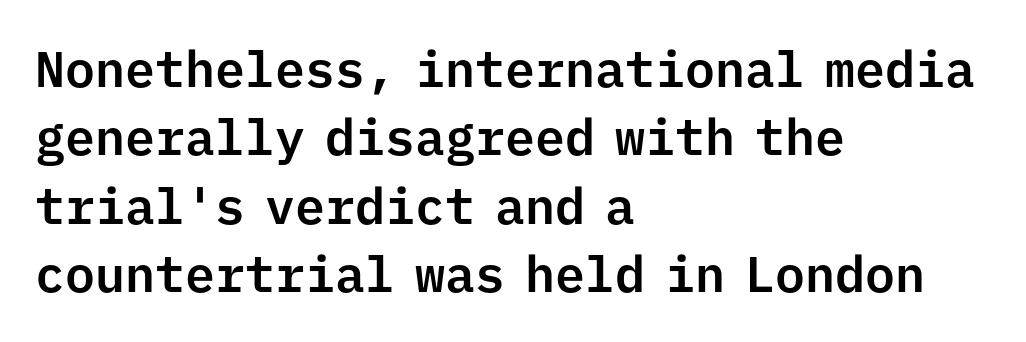
Tall strokes in this sample are plumb rather than angled. Note the uniform advance width — an 'i' takes as much space as an 'm'. The letters sit at their default tracking, neither squeezed nor spread. Casual observation: everything's shoved over to the left. Normally led — the rows are evenly, conventionally spaced. You can tell from the bare stems that sans-serif type was used.
